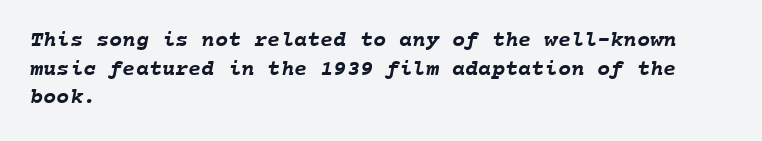
{"bold": "yes", "underline": "no", "align": "left", "line_spacing": "normal", "line_spacing_ratio": 1.3, "letter_spacing": "normal", "letter_spacing_em": 0.0, "glyph_px": 22}
